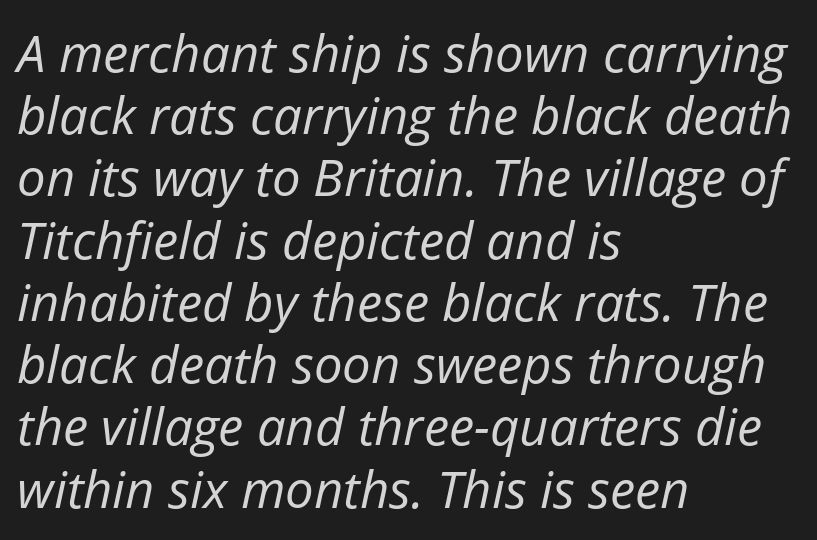
Q: Is the text bold? A: No.
Q: Is the text italic (slanted)? A: Yes, it leans right by about 12 degrees.
Q: Is the text underlined? A: No.
Q: How is the paragraph aligned? A: Left-aligned.
Q: Is the spacing between letters normal or unusually wide? A: Normal.
Q: Width (condensed, normal, or wide)? A: Normal.
Q: Stroke contrast? A: Low.
Q: x-height? A: Medium.
Q: Monospaced? A: No.
